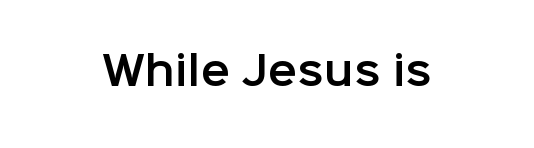
The image shows 39 px sans-serif type, upright; set normal letter spacing, not underlined; low stroke contrast and a medium x-height.
